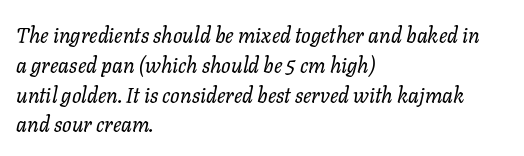
{"italic": "yes", "lean": "right", "slant_degrees": 11, "bold": "no", "underline": "no", "align": "left", "line_spacing": "normal", "line_spacing_ratio": 1.42, "letter_spacing": "normal", "letter_spacing_em": 0.0, "glyph_px": 21}
